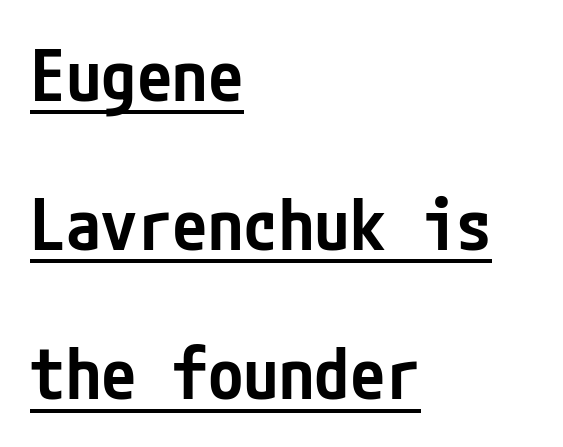
The image shows 71 px semibold, condensed sans-serif type, upright; set left-aligned, loose line spacing (2.1x), normal letter spacing, underlined; low stroke contrast and a medium x-height.
